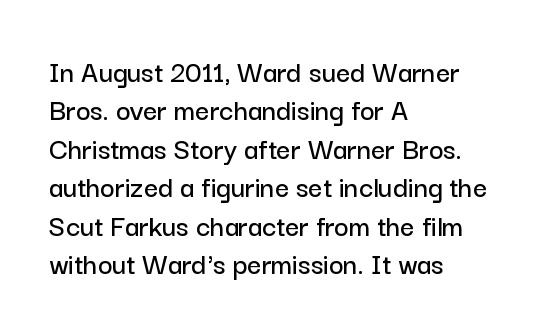
Q: Is the text italic (slanted)? A: No, it is upright.
Q: Is the typeface a serif or a sans-serif typeface? A: Sans-serif.
Q: Is the text underlined? A: No.
Q: How is the paragraph aligned? A: Left-aligned.
Q: Is the spacing between letters normal or unusually wide? A: Normal.
Q: Width (condensed, normal, or wide)? A: Normal.
Q: Stroke contrast? A: Low.
Q: x-height? A: Medium.
Q: Monospaced? A: No.
